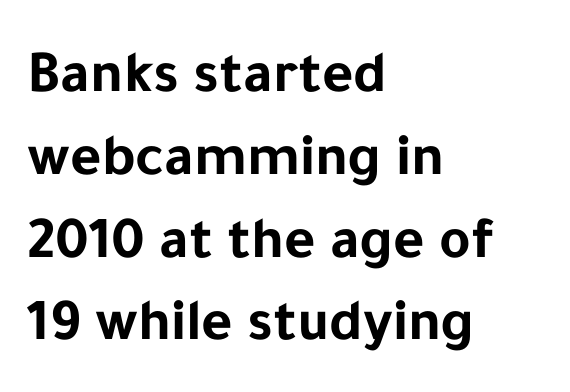
The image shows 60 px bold sans-serif type, upright; set left-aligned, normal line spacing (1.38x), normal letter spacing, not underlined; low stroke contrast and a medium x-height.
